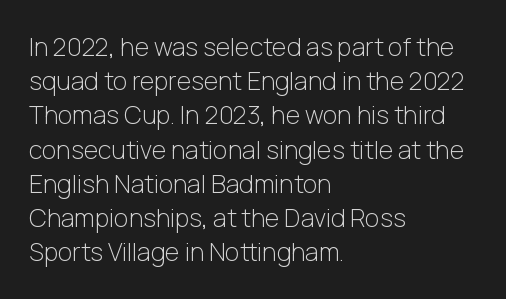
Q: Is the text bold? A: No.
Q: Is the text italic (slanted)? A: No, it is upright.
Q: Is the text underlined? A: No.
Q: How is the paragraph aligned? A: Left-aligned.
Q: Is the spacing between letters normal or unusually wide? A: Normal.
Q: Is the spacing between lines tight, normal or loose? A: Normal.
